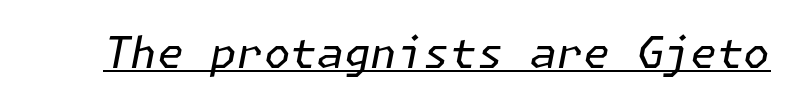
{"italic": "yes", "lean": "right", "slant_degrees": 11, "bold": "no", "weight": "regular", "width": "normal", "stroke_contrast": "low", "x_height": "medium", "underline": "yes", "letter_spacing": "normal", "letter_spacing_em": 0.0, "glyph_px": 43}
